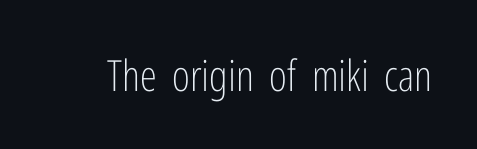
The image shows 43 px light, condensed sans-serif type, upright; set normal letter spacing, not underlined; low stroke contrast and a medium x-height.
